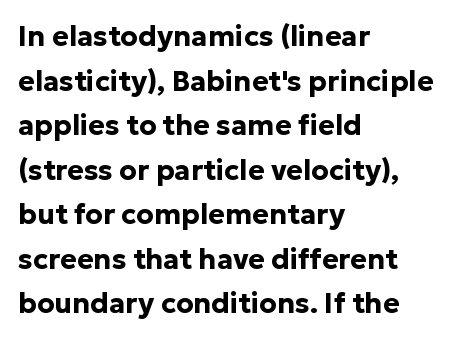
{"serif": "no", "italic": "no", "bold": "yes", "weight": "bold", "width": "normal", "stroke_contrast": "low", "x_height": "medium", "monospaced": "no", "underline": "no", "align": "left", "line_spacing": "normal", "line_spacing_ratio": 1.59, "letter_spacing": "normal", "letter_spacing_em": 0.0, "glyph_px": 28}
